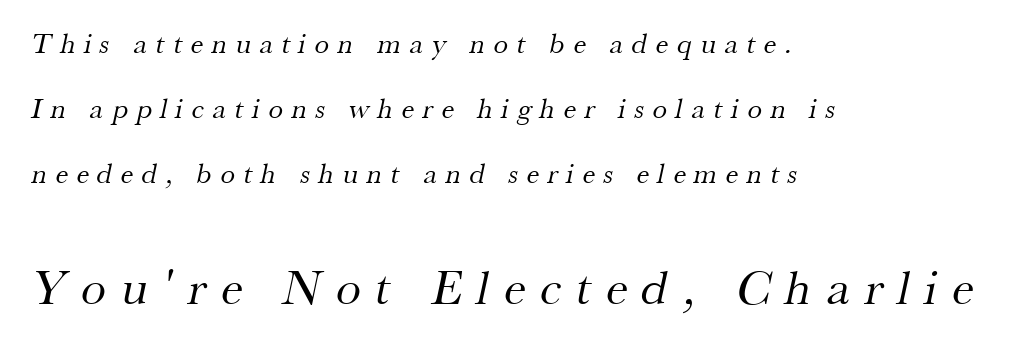
The image shows 50 px regular-weight serif type; set left-aligned, loose line spacing (2.25x), unusually wide letter spacing (+0.3 em), not underlined; the second (bottom) block is 1.72x larger; medium stroke contrast and a small x-height.
